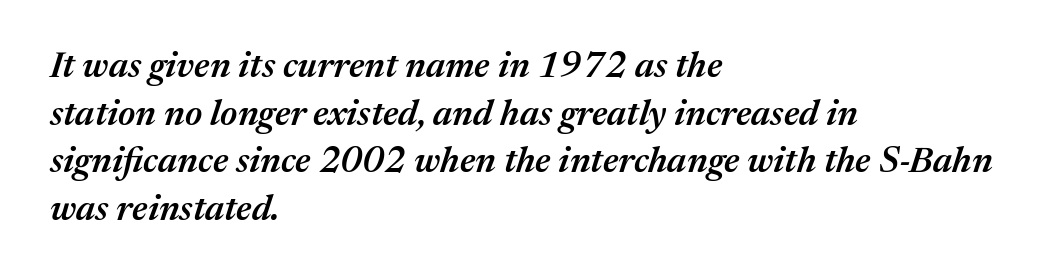
{"italic": "yes", "lean": "right", "slant_degrees": 17, "bold": "semi", "weight": "semibold", "width": "normal", "stroke_contrast": "medium", "x_height": "medium", "monospaced": "no", "underline": "no", "align": "left", "line_spacing": "normal", "line_spacing_ratio": 1.32, "letter_spacing": "normal", "letter_spacing_em": 0.0, "glyph_px": 36}
